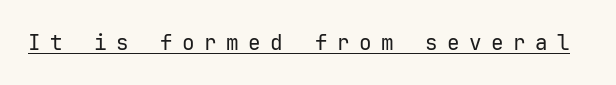
Q: Is the text bold? A: No.
Q: Is the text italic (slanted)? A: No, it is upright.
Q: Is the text underlined? A: Yes.
Q: Is the spacing between letters normal or unusually wide? A: Unusually wide.
